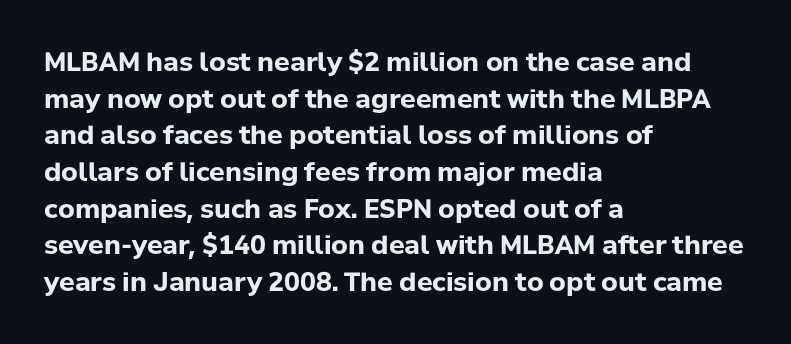
Caption: multi-line text, flush left, ragged right. Look at the tracking — it's just the regular setting, nothing added. Upright lettering throughout. The passage shown is emphatically bold. The passage shown is not underscored anywhere.
